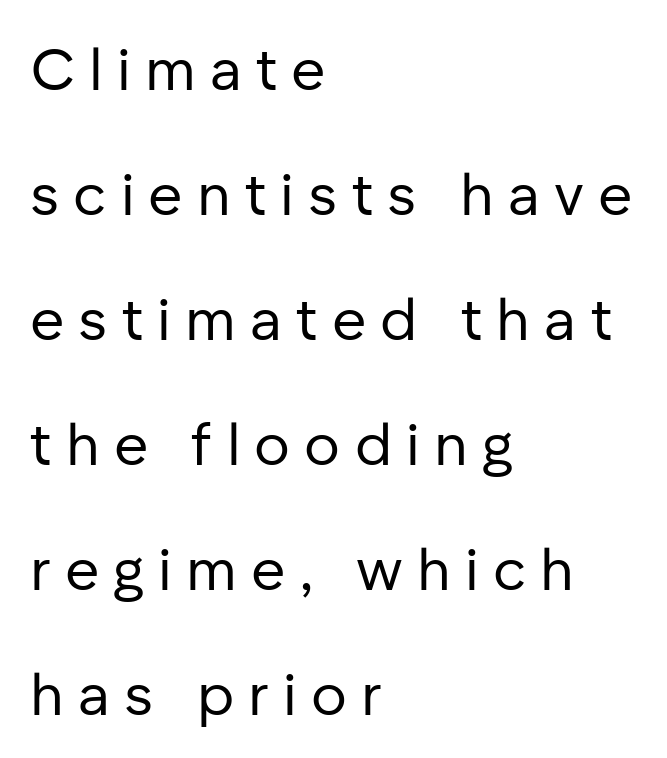
No chunkiness to these letters — they're not bold. The ragged edge is on the right, which tells us the setting is flush left. The font's upright variant was chosen for this text. You could fit nearly another row in the gap between these rows. Each letter keeps its own natural width here, so spacing adapts to shape.
